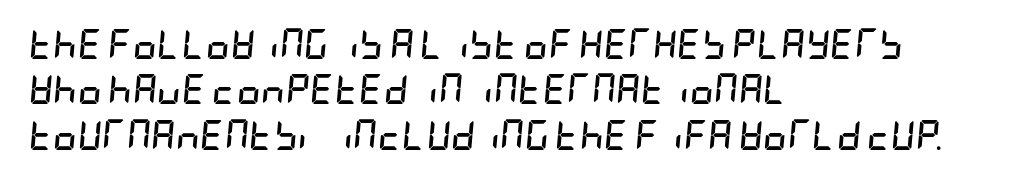
Q: Is the text bold? A: Yes.
Q: Is the text italic (slanted)? A: Yes, it leans right by about 5 degrees.
Q: Is the text underlined? A: No.
Q: How is the paragraph aligned? A: Left-aligned.
Q: Is the spacing between letters normal or unusually wide? A: Normal.
Q: Is the spacing between lines tight, normal or loose? A: Normal.
Q: Width (condensed, normal, or wide)? A: Condensed.
Q: Stroke contrast? A: Low.
Q: x-height? A: Large.
